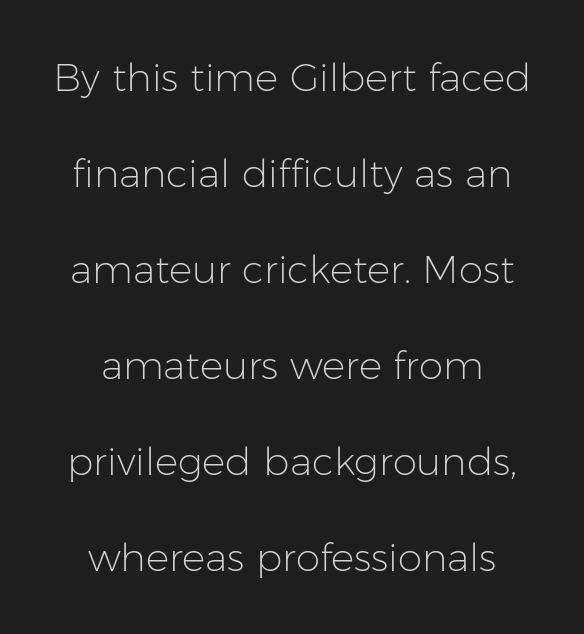
The image shows 39 px light sans-serif type, upright; set loose line spacing (2.46x), normal letter spacing, not underlined; low stroke contrast and a medium x-height.
